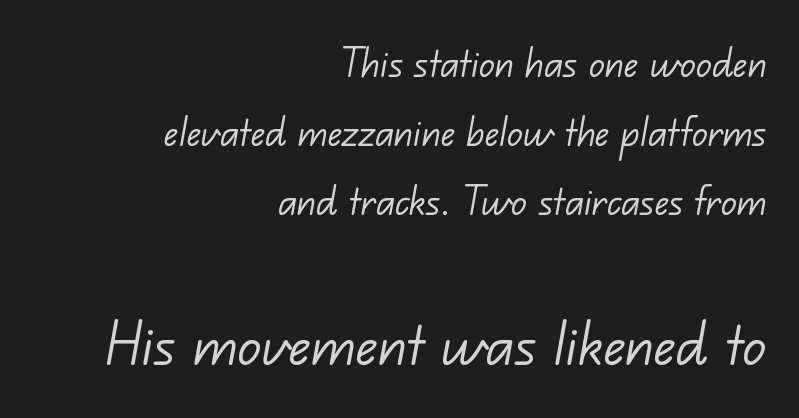
The text was rendered using a sans face with plain stroke endings. Short and long lines alike share a common ending point at right. Whoever set this made the second block the dominant, larger element. What's the leading like? Ordinary, nothing unusual.
